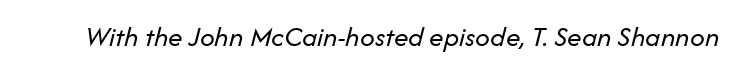
Q: Is the text bold? A: No.
Q: Is the text italic (slanted)? A: Yes, it leans right by about 14 degrees.
Q: Is the text underlined? A: No.
Q: Is the spacing between letters normal or unusually wide? A: Normal.
Q: Width (condensed, normal, or wide)? A: Normal.
Q: Stroke contrast? A: Low.
Q: x-height? A: Medium.
Q: Monospaced? A: No.
